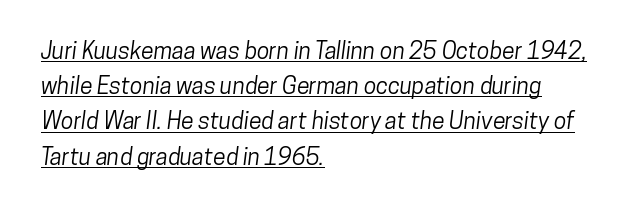
Regular leading. In CSS terms this would be text-align: left. The lettering is marked with a stroke running underneath it. In terms of letterspacing, this is plain default setting.
